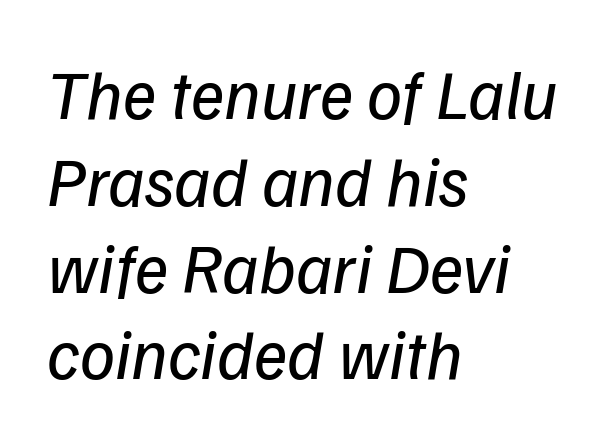
{"serif": "no", "bold": "no", "weight": "regular", "width": "normal", "stroke_contrast": "low", "x_height": "medium", "monospaced": "no", "underline": "no", "align": "left", "line_spacing_ratio": 1.24, "letter_spacing": "normal", "letter_spacing_em": 0.0, "glyph_px": 70}
